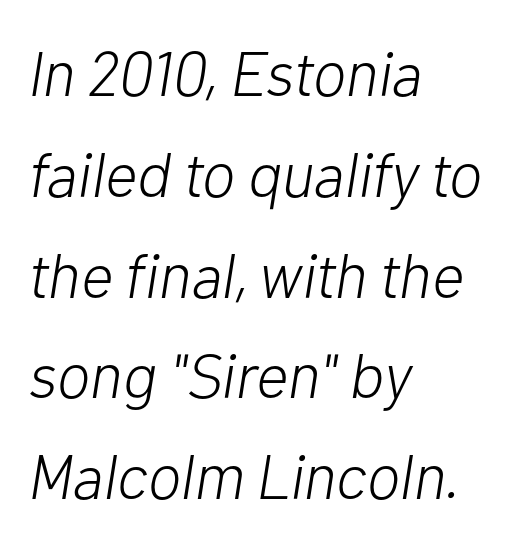
Typeset ragged right — the left edge is the straight one. Descenders are the only things crossing below the line. Tracking value appears to be zero — textbook default spacing. Weight class: somewhere from thin through regular. These lines are rendered in a variable-pitch font.
